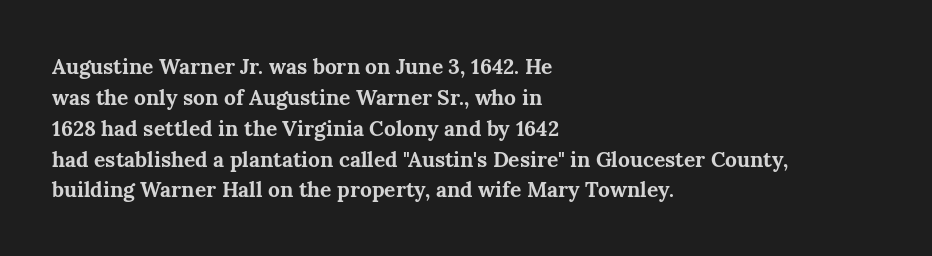
The image shows 21 px bold type, upright; set left-aligned, normal line spacing (1.47x), normal letter spacing, not underlined.
